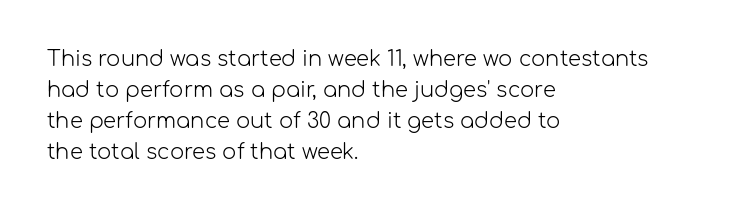
The image shows 21 px text type, upright; set left-aligned, normal line spacing (1.47x), normal letter spacing, not underlined.
